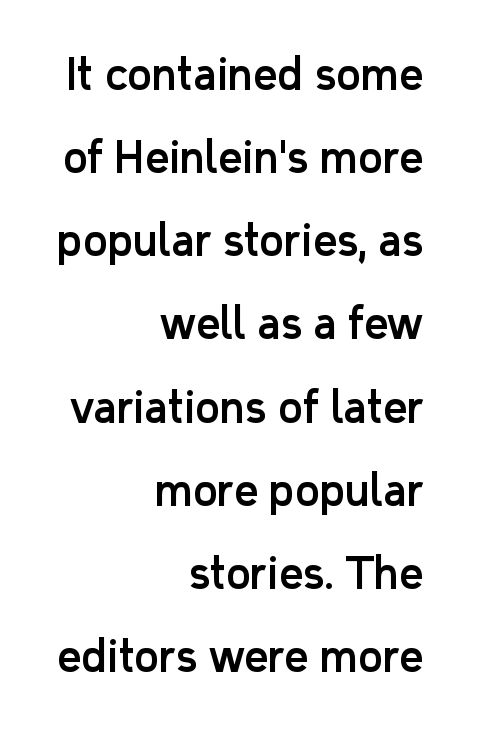
Q: Is the text italic (slanted)? A: No, it is upright.
Q: Is the typeface a serif or a sans-serif typeface? A: Sans-serif.
Q: Is the text underlined? A: No.
Q: How is the paragraph aligned? A: Right-aligned.
Q: Is the spacing between letters normal or unusually wide? A: Normal.
Q: Is the spacing between lines tight, normal or loose? A: Loose.
Q: Width (condensed, normal, or wide)? A: Normal.
Q: Stroke contrast? A: Low.
Q: x-height? A: Medium.
Q: Monospaced? A: No.
